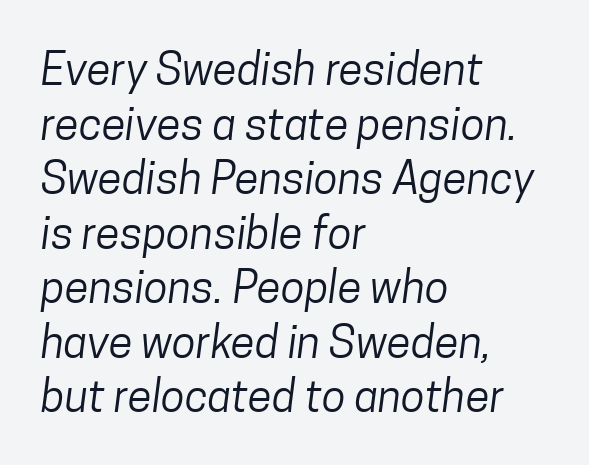
The image shows 44 px regular-weight, condensed sans-serif type; set left-aligned, line spacing 1.24x, normal letter spacing, not underlined; low stroke contrast and a medium x-height.
